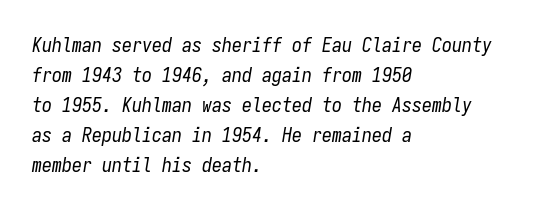
Decoration check: the copy has no underline. Emphasis-style slanted type is in use. The ragged edge is on the right, which tells us the setting is flush left. The line texture is even and compact thanks to regular tracking. Line spacing here is normal.
